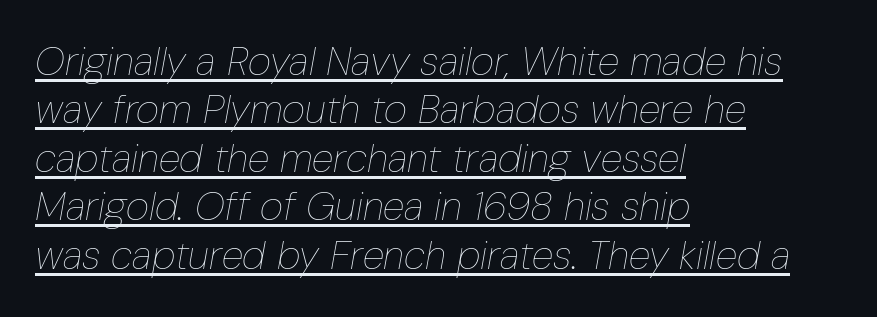
Like a heading marked for emphasis, these lines bear an underscore. Heaviness? Minimal to ordinary, like unemphasized prose. You could not count columns in this text — the font is proportionally spaced. The lettering tilts uniformly, giving the passage an italic look.
